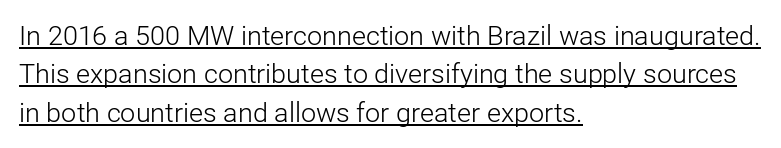
Reading down the column, the eye jumps a familiar distance to each next line. The lines in this sample share a left origin and differ only in where they stop. The font's upright variant was chosen for this text. Compared with undecorated copy, this sample adds a rule below the words. Nobody touched the tracking dial on this one.
